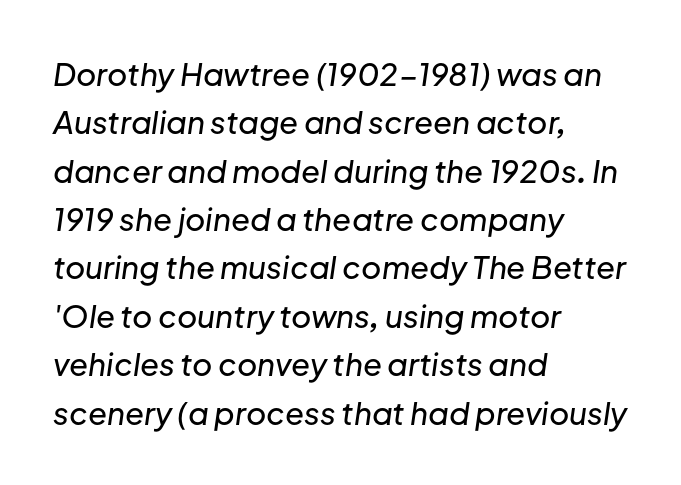
The image shows 31 px text type, italic (leaning right); set left-aligned, normal line spacing (1.56x), normal letter spacing, not underlined; low stroke contrast and a medium x-height.
